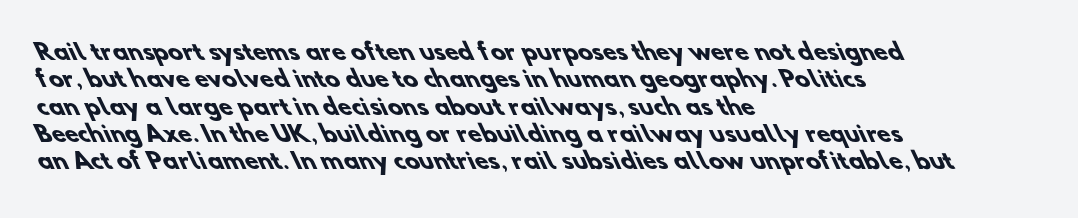
Q: Is the text bold? A: Yes.
Q: Is the text underlined? A: No.
Q: How is the paragraph aligned? A: Left-aligned.
Q: Is the spacing between letters normal or unusually wide? A: Normal.
